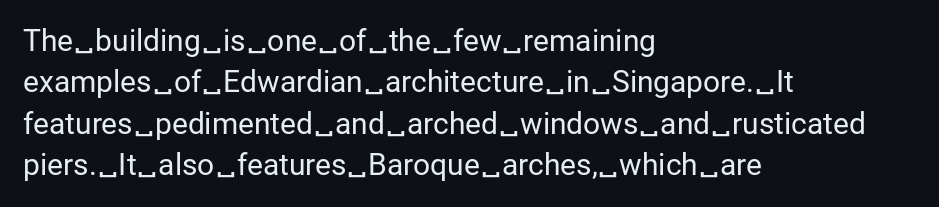
Q: Is the text bold? A: No.
Q: Is the text italic (slanted)? A: No, it is upright.
Q: Is the typeface a serif or a sans-serif typeface? A: Sans-serif.
Q: Is the text underlined? A: No.
Q: How is the paragraph aligned? A: Left-aligned.
Q: Is the spacing between letters normal or unusually wide? A: Normal.
Q: Is the spacing between lines tight, normal or loose? A: Normal.
Q: Width (condensed, normal, or wide)? A: Normal.
Q: Stroke contrast? A: Low.
Q: x-height? A: Medium.
Q: Monospaced? A: No.
